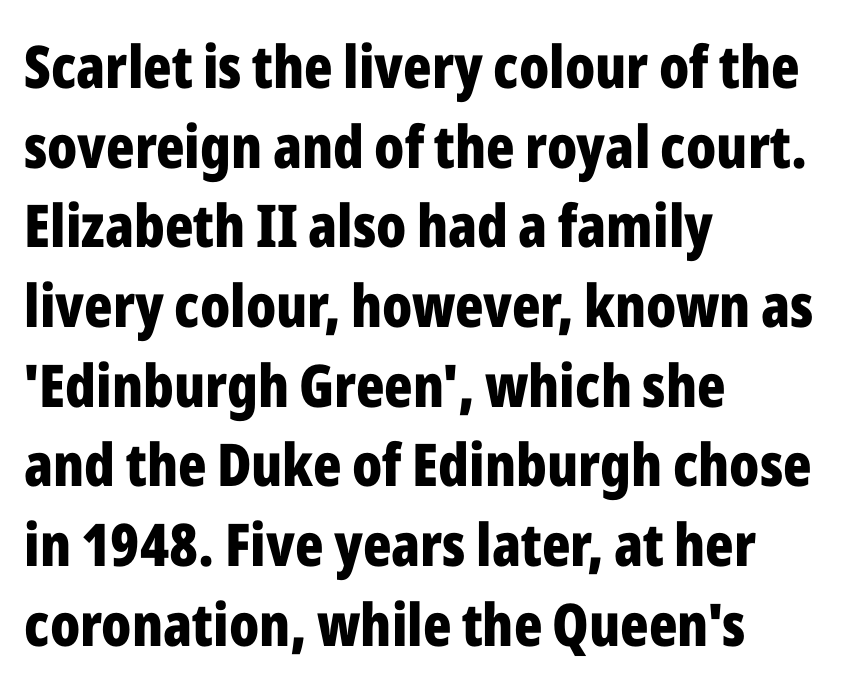
Q: Is the text bold? A: Yes.
Q: Is the text italic (slanted)? A: No, it is upright.
Q: Is the typeface a serif or a sans-serif typeface? A: Sans-serif.
Q: Is the text underlined? A: No.
Q: How is the paragraph aligned? A: Left-aligned.
Q: Is the spacing between letters normal or unusually wide? A: Normal.
Q: Is the spacing between lines tight, normal or loose? A: Normal.
Q: Width (condensed, normal, or wide)? A: Condensed.
Q: Stroke contrast? A: Low.
Q: x-height? A: Medium.
Q: Monospaced? A: No.
